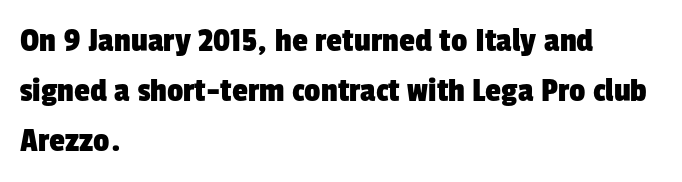
{"serif": "no", "width": "condensed", "stroke_contrast": "low", "x_height": "medium", "monospaced": "no", "underline": "no", "align": "left", "line_spacing": "normal", "line_spacing_ratio": 1.39, "letter_spacing": "normal", "letter_spacing_em": 0.0, "glyph_px": 36}
